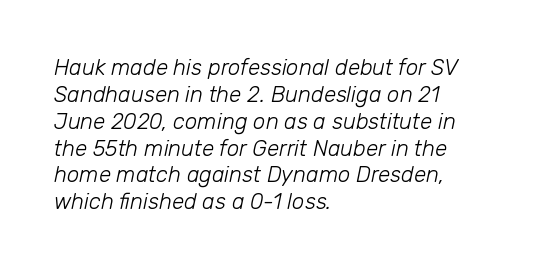
Q: Is the text bold? A: No.
Q: Is the text italic (slanted)? A: Yes, it leans right by about 12 degrees.
Q: Is the text underlined? A: No.
Q: How is the paragraph aligned? A: Left-aligned.
Q: Is the spacing between letters normal or unusually wide? A: Normal.
